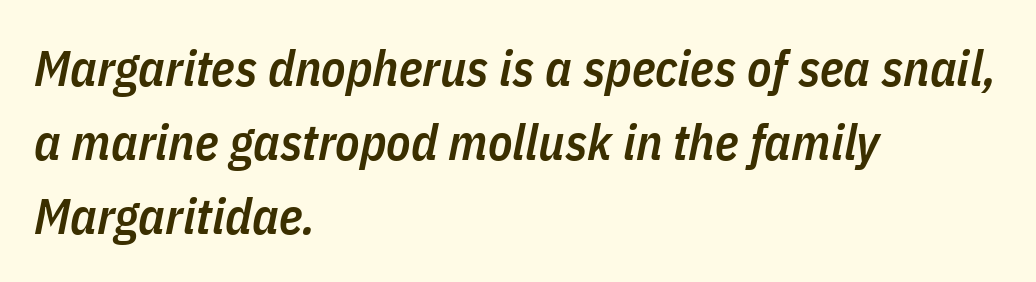
{"italic": "yes", "lean": "right", "slant_degrees": 11, "bold": "semi", "weight": "semibold", "width": "condensed", "stroke_contrast": "low", "x_height": "medium", "monospaced": "no", "underline": "no", "align": "left", "line_spacing": "normal", "line_spacing_ratio": 1.48, "letter_spacing": "normal", "letter_spacing_em": 0.0, "glyph_px": 50}
